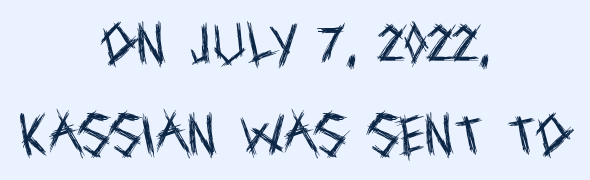
Q: Is the text bold? A: No.
Q: Is the text italic (slanted)? A: No, it is upright.
Q: Is the typeface a serif or a sans-serif typeface? A: Sans-serif.
Q: Is the text underlined? A: No.
Q: How is the paragraph aligned? A: Centered.
Q: Is the spacing between letters normal or unusually wide? A: Normal.
Q: Is the spacing between lines tight, normal or loose? A: Loose.
Q: Width (condensed, normal, or wide)? A: Condensed.
Q: x-height? A: Large.
Q: Monospaced? A: No.
